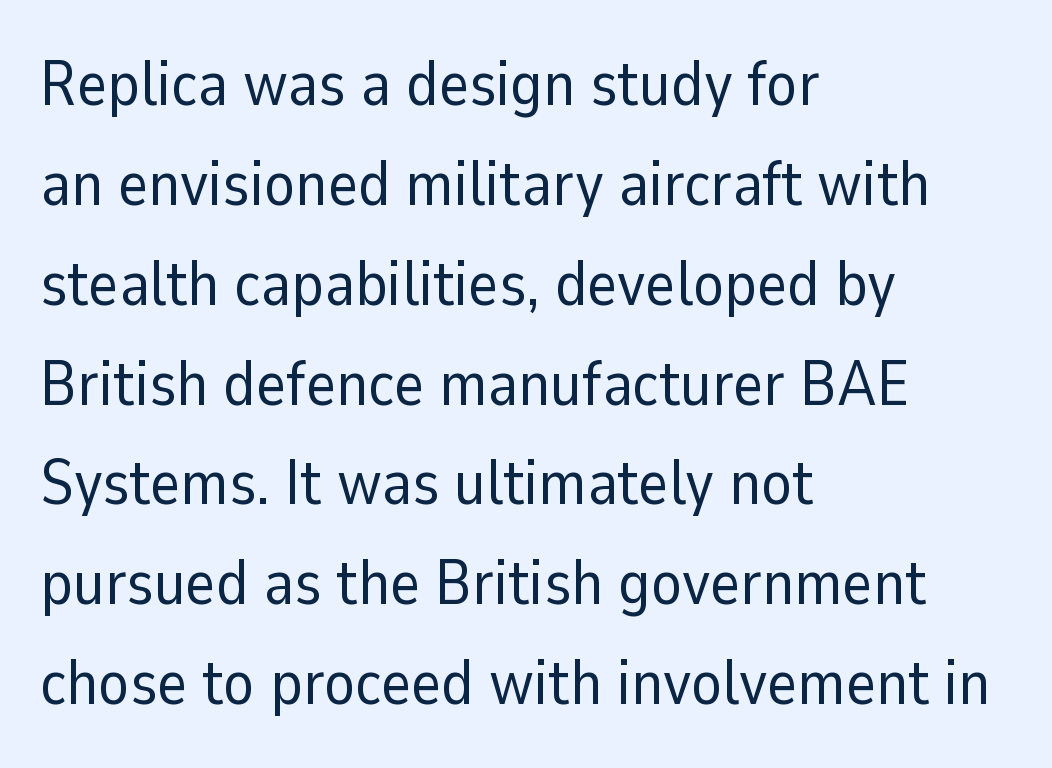
{"serif": "no", "italic": "no", "bold": "no", "weight": "regular", "width": "normal", "stroke_contrast": "low", "x_height": "medium", "monospaced": "no", "underline": "no", "align": "left", "line_spacing": "normal", "line_spacing_ratio": 1.56, "letter_spacing": "normal", "letter_spacing_em": 0.0, "glyph_px": 64}
